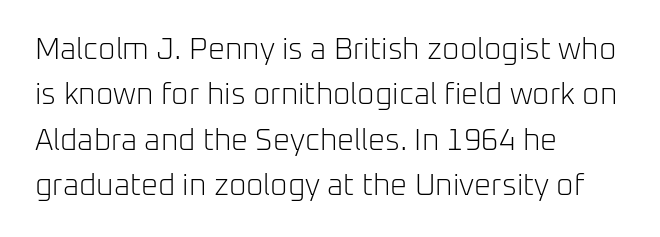
The letters stand upright; this is a roman face. The lines are quadded left. Each letter keeps its own natural width here, so spacing adapts to shape. This rendering leaves character spacing at its baseline value.
